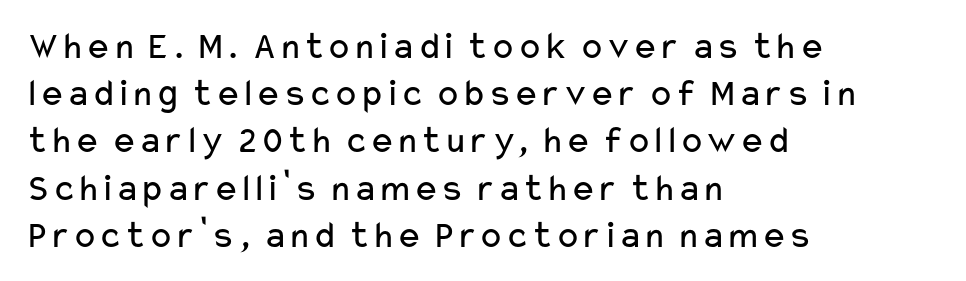
The foot of each line stays bare and open. Horizontally, the lines are justified to the leading edge only. Every character sits straight up, as roman type does. Spacing verdict: proportional, widths tailored to each character. Standard letterfit; no display-style spreading of the glyphs. Serifs: no, the terminals of the letterforms are clean.
